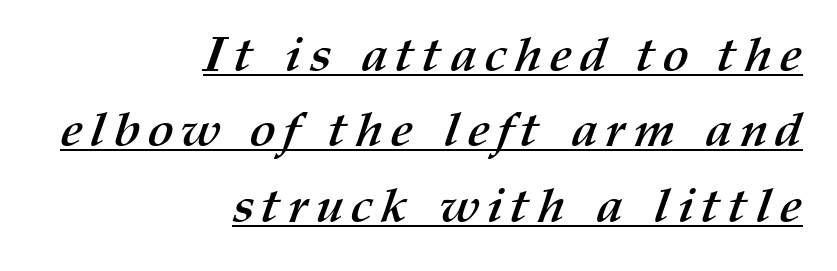
The image shows 49 px semibold type; set right-aligned, normal line spacing (1.54x), underlined; medium stroke contrast and a medium x-height.
